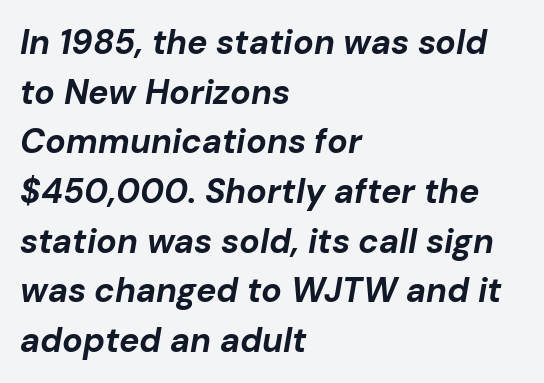
Weight check: bold — yes, fully. Nobody touched the tracking dial on this one. These lines were composed using italics. The glyphs are unaccompanied by any horizontal stroke below them. Looks like regular typesetting: each glyph gets only the width it needs.
